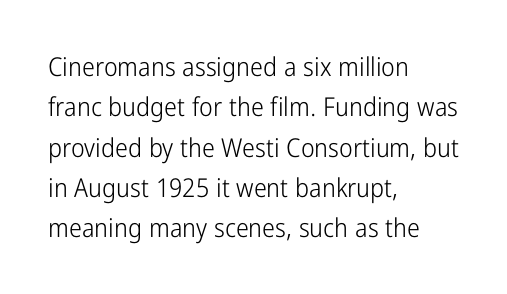
The image shows 26 px text type, upright; set left-aligned, normal line spacing (1.55x), normal letter spacing, not underlined.
